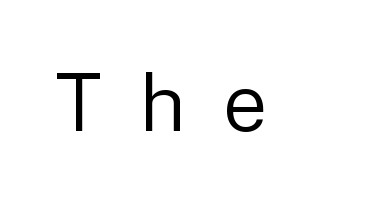
The image shows 80 px regular-weight sans-serif type, upright; set unusually wide letter spacing (+0.47 em), not underlined; low stroke contrast and a medium x-height.
